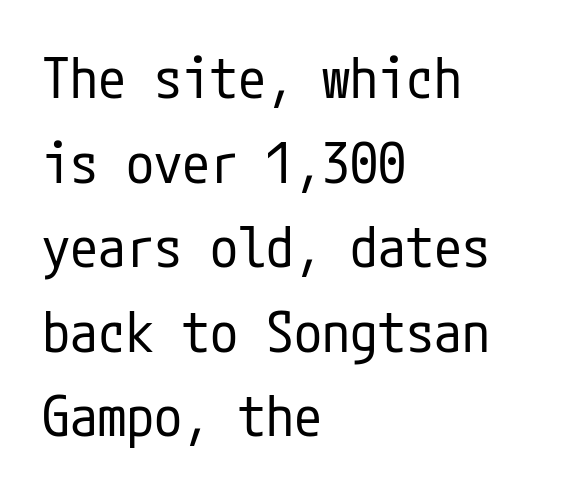
The image shows 56 px regular-weight, condensed sans-serif type, upright; set left-aligned, normal line spacing (1.51x), normal letter spacing, not underlined; low stroke contrast and a medium x-height.
